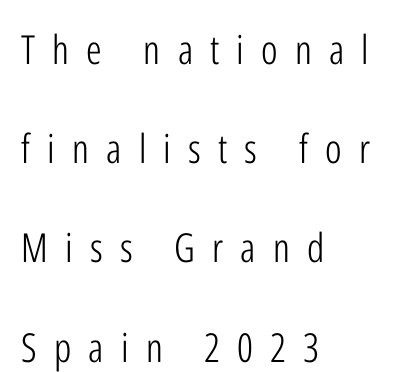
A typesetter would label this face a sans. Varying glyph widths throughout — classic text-font behaviour. The letterforms stand isolated, each surrounded by extra space. The weight would be labelled regular, book, light, or lighter still. A student would call this left alignment; a typographer would say flush left, rag right. The gap between lines stays unmarked.
